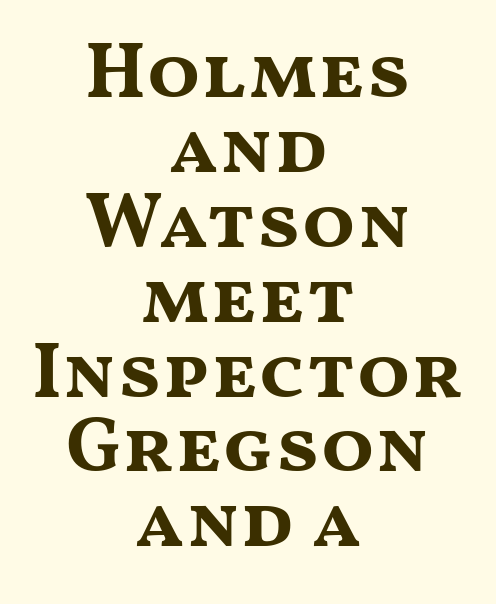
{"serif": "no", "italic": "no", "bold": "yes", "weight": "bold", "width": "wide", "stroke_contrast": "medium", "x_height": "medium", "monospaced": "no", "underline": "no", "align": "center", "line_spacing": "tight", "line_spacing_ratio": 0.96, "letter_spacing": "normal", "letter_spacing_em": 0.0, "glyph_px": 78}
